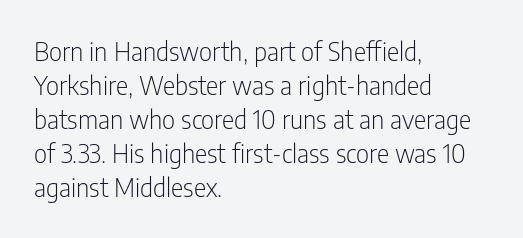
The image shows 26 px text type, upright; set left-aligned, normal line spacing (1.31x), normal letter spacing, not underlined.
